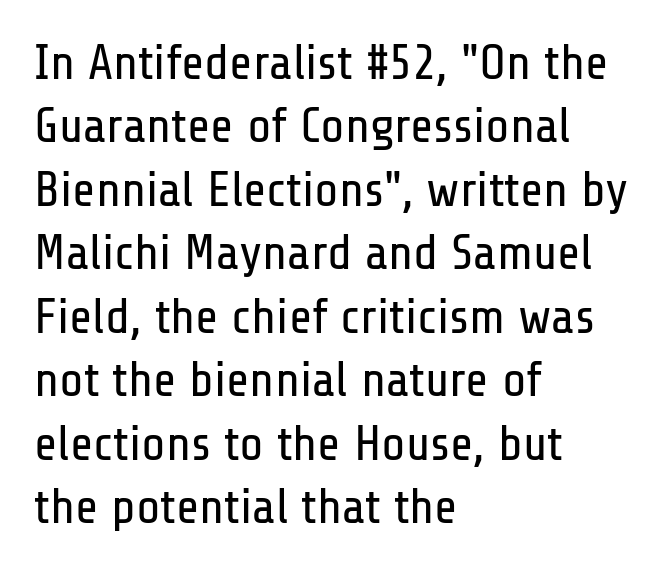
The image shows 50 px regular-weight, condensed sans-serif type, upright; set left-aligned, normal line spacing (1.27x), normal letter spacing, not underlined; low stroke contrast and a medium x-height.
